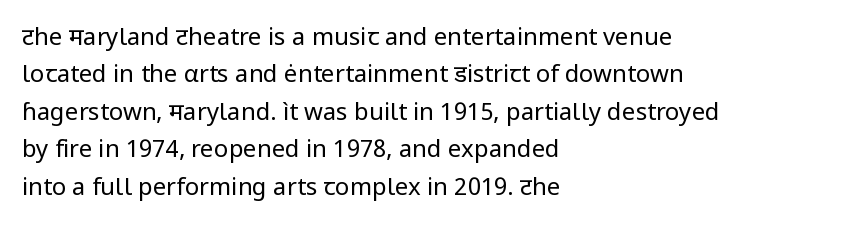
The image shows 24 px text type, upright; set left-aligned, normal line spacing (1.56x), normal letter spacing, not underlined.
